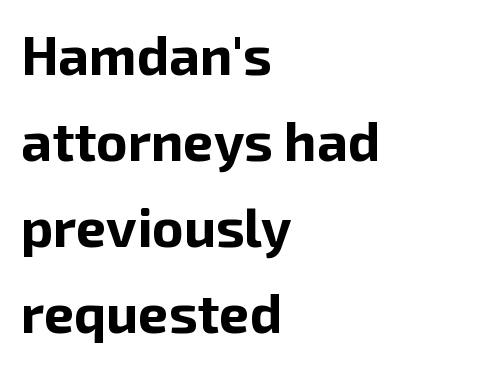
The image shows 54 px bold sans-serif type, upright; set left-aligned, normal line spacing (1.59x), normal letter spacing, not underlined; low stroke contrast and a medium x-height.
